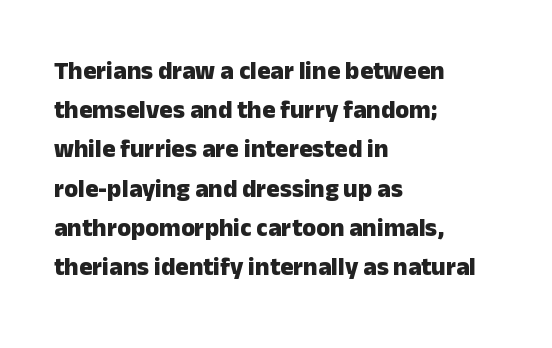
There is no visible air inserted between adjacent glyphs. This sample is left-justified, so line endings fall wherever the words run out. Normally led — the rows are evenly, conventionally spaced. The lettering holds an erect, upright posture throughout.
